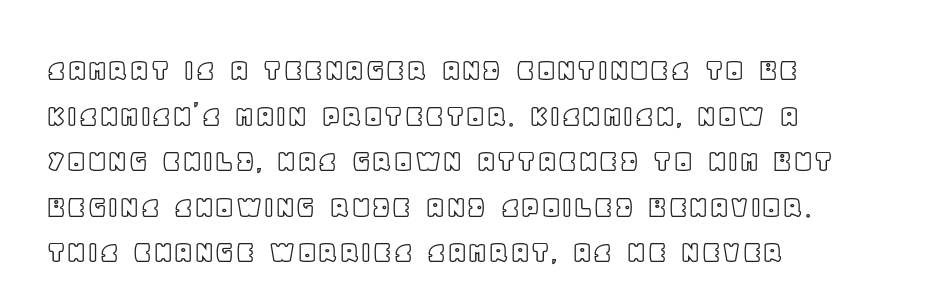
{"italic": "no", "width": "normal", "x_height": "large", "monospaced": "no", "underline": "no", "align": "left", "line_spacing": "normal", "line_spacing_ratio": 1.38, "letter_spacing": "normal", "letter_spacing_em": 0.0, "glyph_px": 33}
